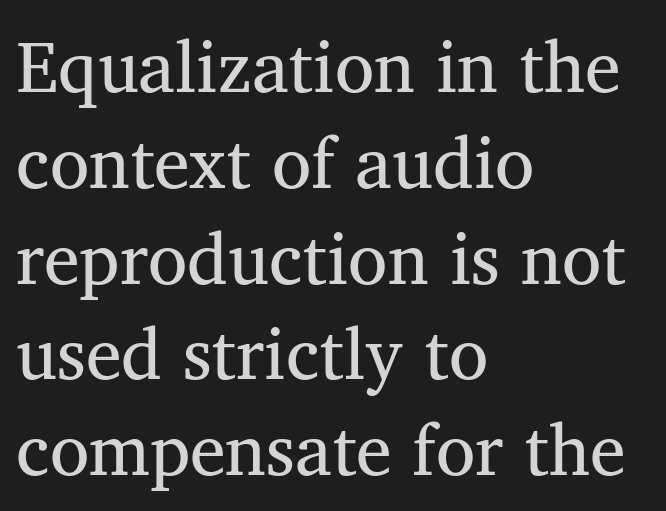
One-word summary of the alignment: left. The rendering shows small feet on the letterforms — a serif design. Heft: none added — not bold. Honestly, the letter spacing is just normal — you wouldn't notice it. A typesetter would call this proportional, since set widths differ per character. Interline gaps are of average width in this sample.
